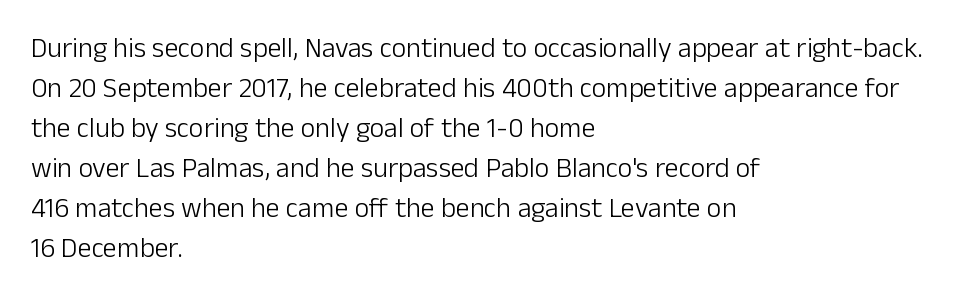
Underlining? Definitely not there. Whoever set this chose a conventional vertical rhythm. Think standard paragraph weight, or any step lighter than that. The type is set solid horizontally, with unmodified tracking. Each letter keeps its own natural width here, so spacing adapts to shape.
